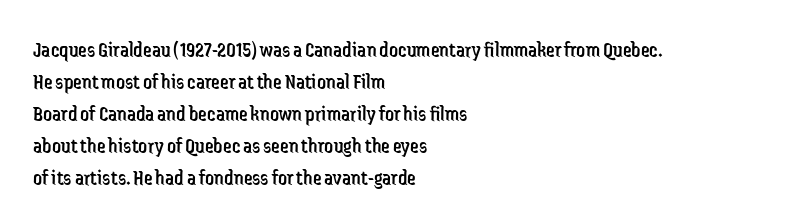
This sample uses an upright cut, with every glyph sitting square on the baseline. Check the space under the baseline: it is left empty. These lines are set flush left with a ragged right edge. Weight: not bold — regular or lighter.
